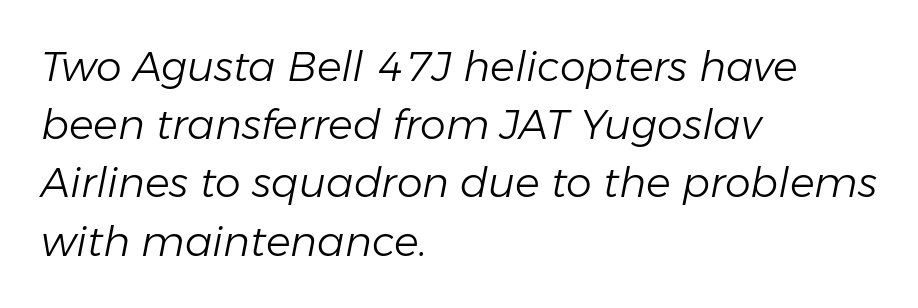
{"italic": "yes", "lean": "right", "slant_degrees": 11, "bold": "no", "weight": "light", "width": "normal", "stroke_contrast": "low", "x_height": "medium", "monospaced": "no", "underline": "no", "align": "left", "line_spacing": "normal", "line_spacing_ratio": 1.42, "letter_spacing": "normal", "letter_spacing_em": 0.0, "glyph_px": 41}
